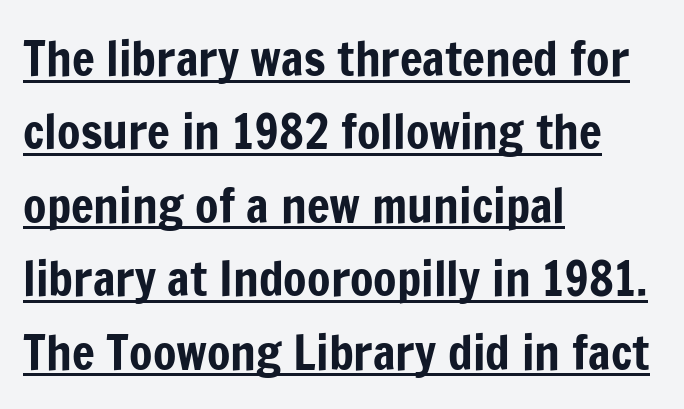
Q: Is the text italic (slanted)? A: No, it is upright.
Q: Is the typeface a serif or a sans-serif typeface? A: Sans-serif.
Q: Is the text underlined? A: Yes.
Q: How is the paragraph aligned? A: Left-aligned.
Q: Is the spacing between letters normal or unusually wide? A: Normal.
Q: Is the spacing between lines tight, normal or loose? A: Normal.
Q: Width (condensed, normal, or wide)? A: Condensed.
Q: Stroke contrast? A: Low.
Q: x-height? A: Medium.
Q: Monospaced? A: No.
